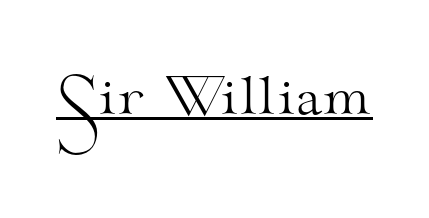
The image shows 50 px light, wide serif type, upright; set normal letter spacing, underlined; medium stroke contrast and a small x-height.
